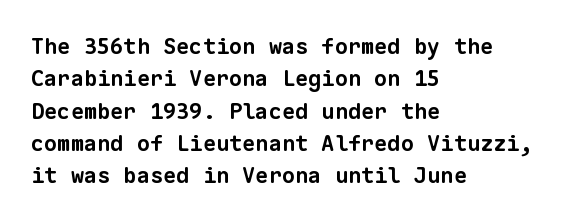
The image shows 22 px bold type; set left-aligned, normal line spacing (1.47x), normal letter spacing, not underlined.
